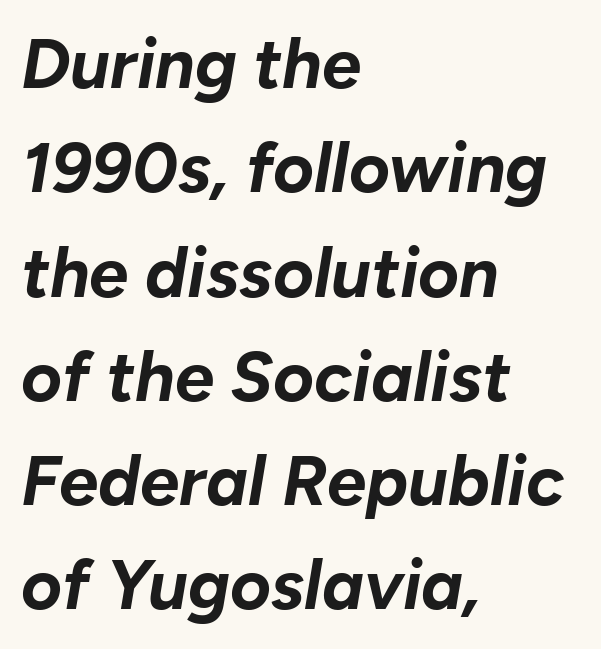
The image shows 70 px bold type, italic (leaning right); set left-aligned, normal line spacing (1.49x), normal letter spacing, not underlined; low stroke contrast and a medium x-height.
